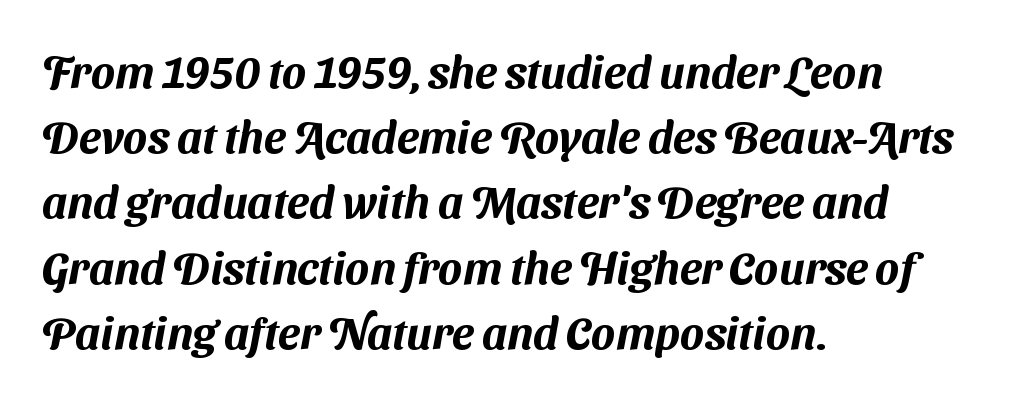
The image shows 45 px sans-serif type; set left-aligned, normal line spacing (1.45x), normal letter spacing, not underlined; medium stroke contrast and a medium x-height.
